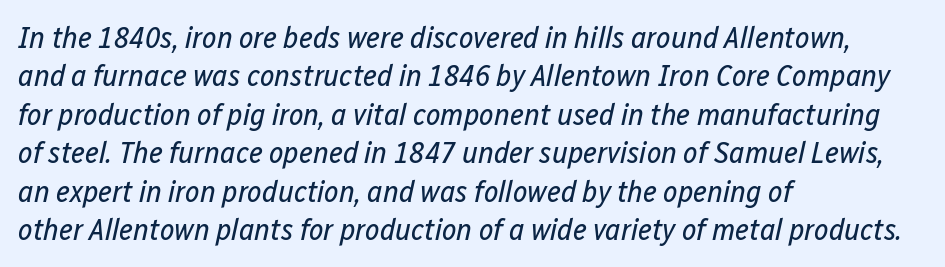
The image shows 31 px regular-weight, condensed type, italic (leaning right); set left-aligned, line spacing 1.24x, normal letter spacing, not underlined; low stroke contrast and a medium x-height.
